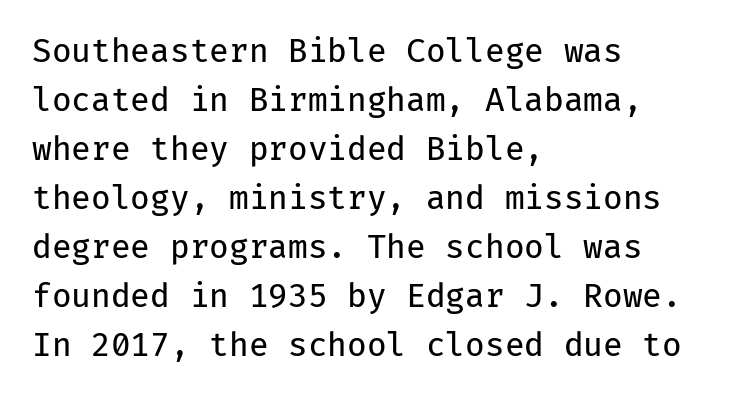
{"serif": "no", "italic": "no", "bold": "no", "weight": "regular", "width": "normal", "stroke_contrast": "low", "x_height": "medium", "monospaced": "yes", "underline": "no", "align": "left", "line_spacing": "normal", "line_spacing_ratio": 1.53, "letter_spacing": "normal", "letter_spacing_em": 0.0, "glyph_px": 32}
